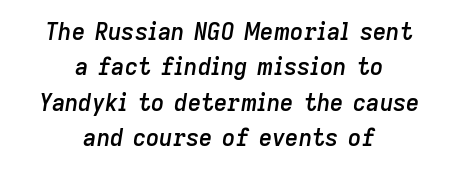
The image shows 23 px text type, italic (leaning right); set centered, normal line spacing (1.54x), normal letter spacing, not underlined.
